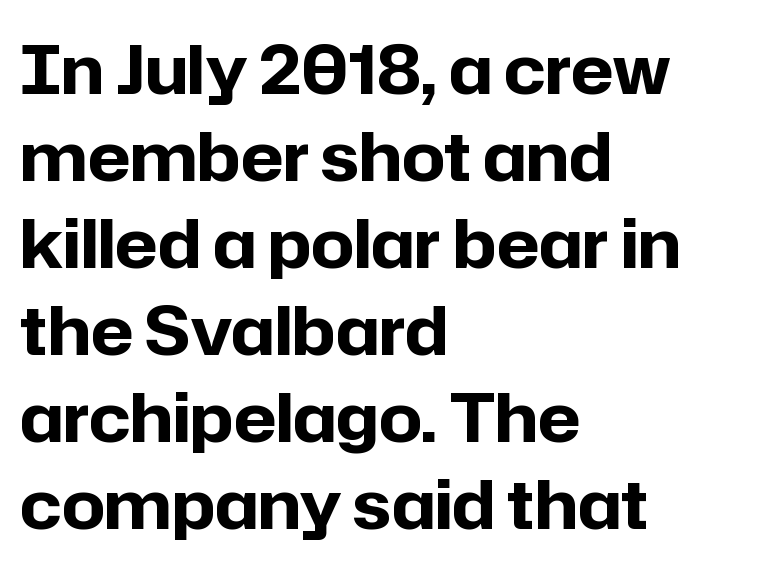
Does the weight exceed regular? Yes, all the way to bold. Posture: vertical. Nobody touched the tracking dial on this one. The font family rendered here belongs to the sans-serif group. Short and long lines alike share a common starting point at left. The face used here is proportionally spaced, like ordinary book or web type.
